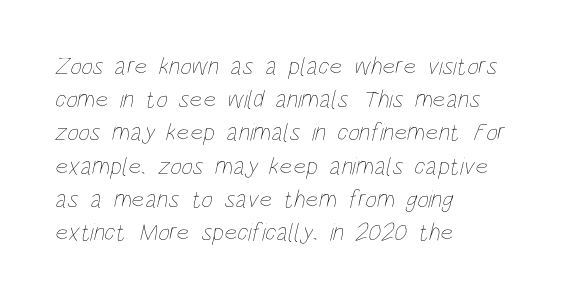
The image shows 25 px text type; set left-aligned, normal line spacing (1.33x), normal letter spacing, not underlined.
